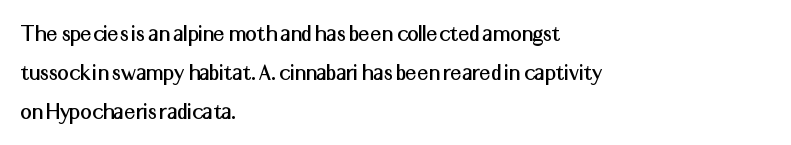
The horizontal fit of the characters is conventional and even. The passage shown stacks its lines at a standard gap. The letters stand straight up with perfectly vertical stems. Descender tails drop into unmarked territory. Is the block centered? No — it sits flush against the left margin.
